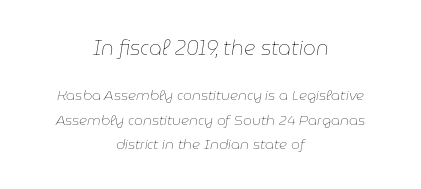
{"italic": "yes", "lean": "right", "slant_degrees": 9, "bold": "no", "underline": "no", "align": "center", "line_spacing_ratio": 1.76, "letter_spacing": "normal", "letter_spacing_em": 0.0, "larger_block": "first", "size_ratio": 1.43, "glyph_px": 20}
